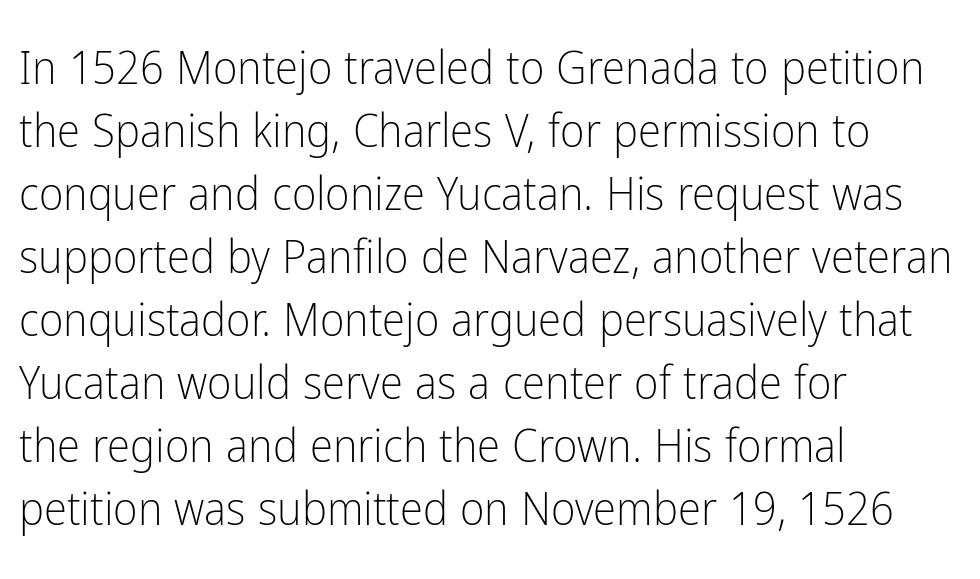
Q: Is the text bold? A: No.
Q: Is the text italic (slanted)? A: No, it is upright.
Q: Is the typeface a serif or a sans-serif typeface? A: Sans-serif.
Q: Is the text underlined? A: No.
Q: How is the paragraph aligned? A: Left-aligned.
Q: Is the spacing between letters normal or unusually wide? A: Normal.
Q: Is the spacing between lines tight, normal or loose? A: Normal.
Q: Width (condensed, normal, or wide)? A: Condensed.
Q: Stroke contrast? A: Low.
Q: x-height? A: Medium.
Q: Monospaced? A: No.
